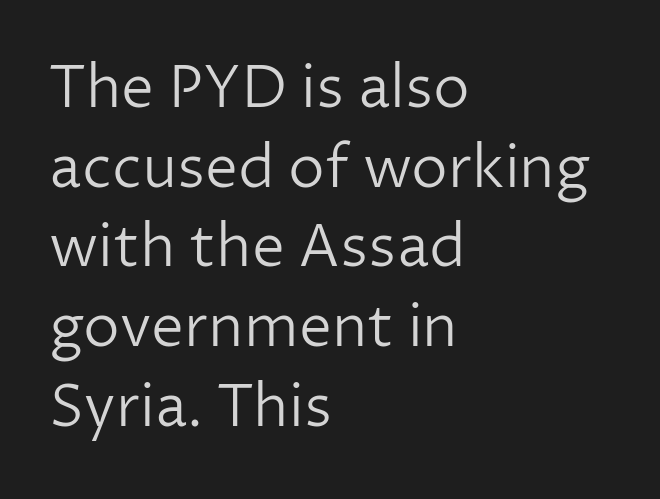
Q: Is the text bold? A: No.
Q: Is the text italic (slanted)? A: No, it is upright.
Q: Is the typeface a serif or a sans-serif typeface? A: Sans-serif.
Q: Is the text underlined? A: No.
Q: How is the paragraph aligned? A: Left-aligned.
Q: Is the spacing between letters normal or unusually wide? A: Normal.
Q: Is the spacing between lines tight, normal or loose? A: Normal.
Q: Width (condensed, normal, or wide)? A: Normal.
Q: Stroke contrast? A: Low.
Q: x-height? A: Medium.
Q: Monospaced? A: No.
